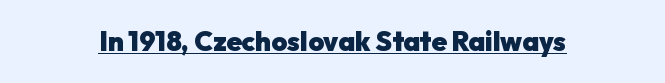
{"italic": "no", "bold": "yes", "underline": "yes", "letter_spacing": "normal", "letter_spacing_em": 0.0, "glyph_px": 27}
